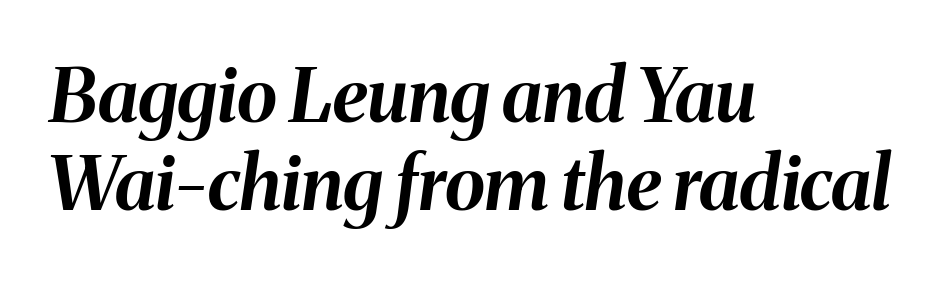
The image shows 74 px bold type, italic (leaning right); set left-aligned, line spacing 1.19x, normal letter spacing, not underlined; medium stroke contrast and a medium x-height.
